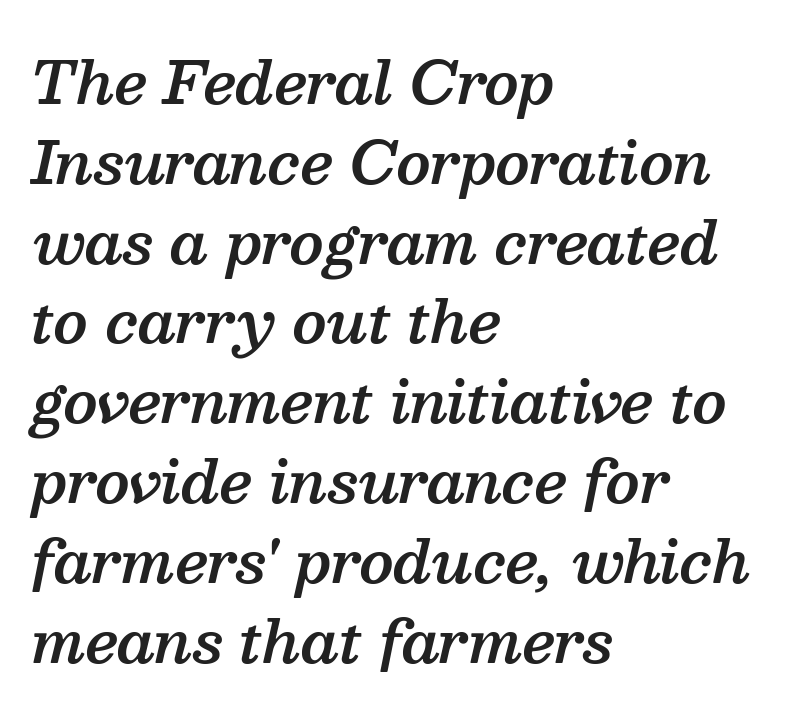
The image shows 57 px semibold serif type, italic (leaning right); set left-aligned, normal line spacing (1.4x), normal letter spacing, not underlined; medium stroke contrast and a medium x-height.
